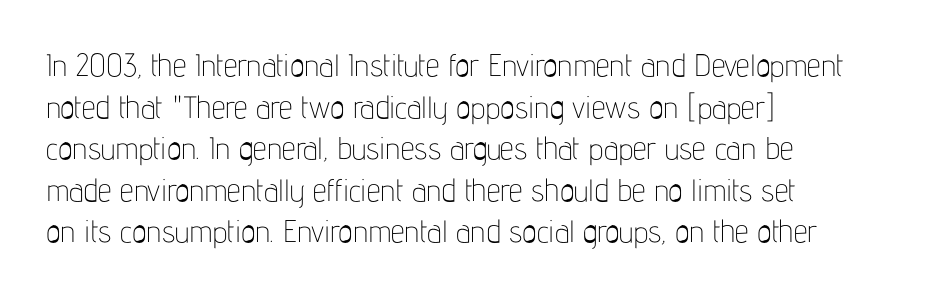
The image shows 31 px thin, condensed sans-serif type, upright; set left-aligned, normal line spacing (1.34x), normal letter spacing, not underlined; low stroke contrast and a medium x-height.
